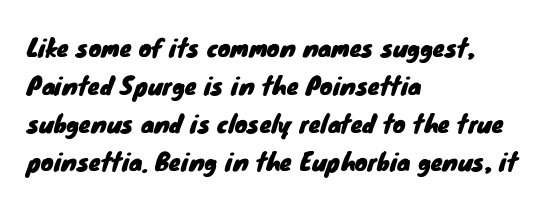
{"underline": "no", "align": "left", "line_spacing": "normal", "line_spacing_ratio": 1.59, "letter_spacing": "normal", "letter_spacing_em": 0.0, "glyph_px": 24}
